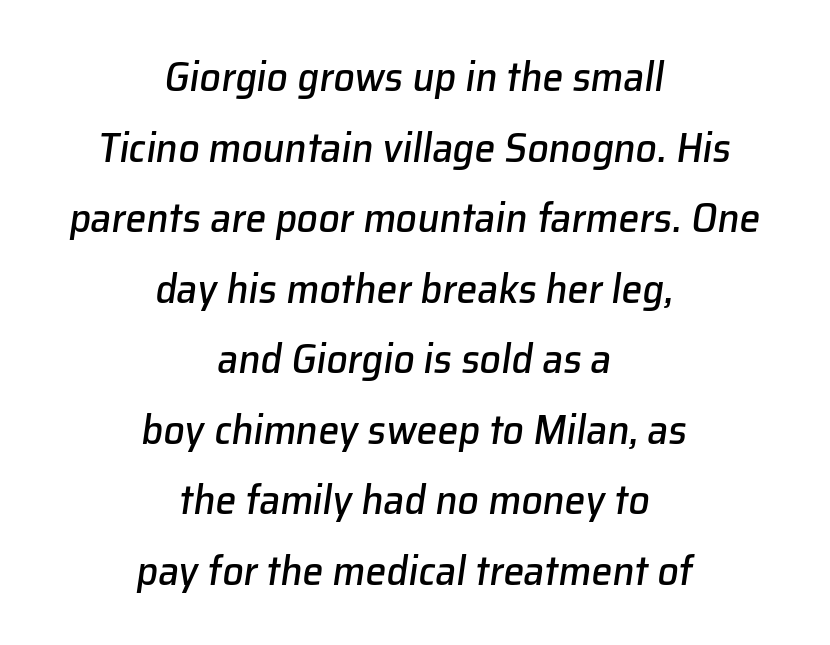
Short note: letters normally spaced. Character widths vary here, with narrow letters taking less room than wide ones. Nobody drew a line under any word here. Regular leading. Posture: slanted. Short and long lines alike share a common midpoint.
